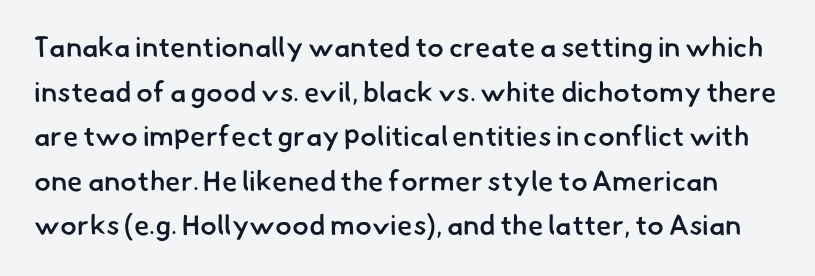
The type family on display is of the sans-serif kind. Horizontal bands of white between lines are of average thickness. Standard letterfit; no display-style spreading of the glyphs. Proportional: the letters do not fall into vertical columns. The strokes are fattened partway — semibold, not bold. Descenders hang freely into open space.
